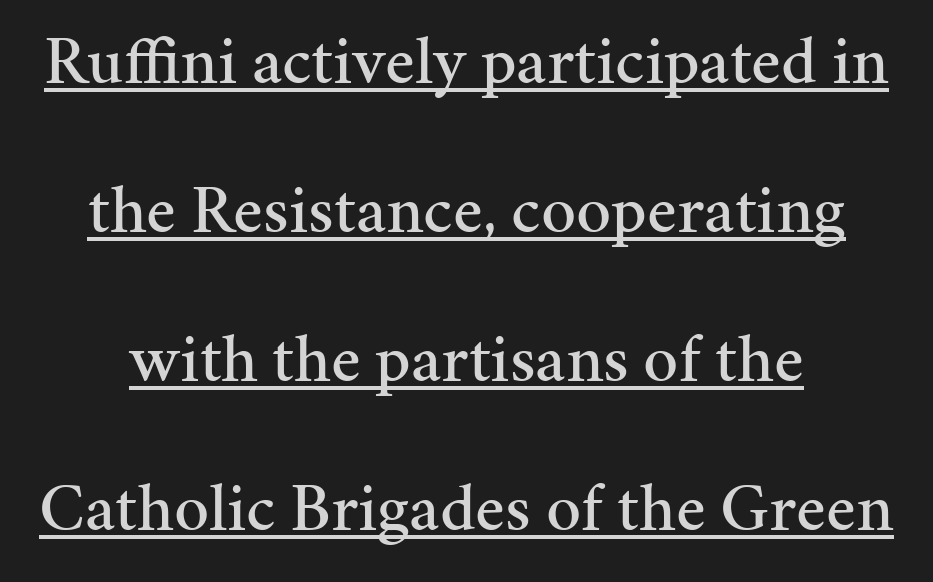
The tracking reads as untouched default to a designer's eye. The lettering stays uniformly vertical, giving the passage a roman look. The rendering shows small feet on the letterforms — a serif design. Quick note: underline on. The block of text is sparse from top to bottom, with ample space between rows. This rendering uses center alignment, leaving both contours irregular but symmetric.
